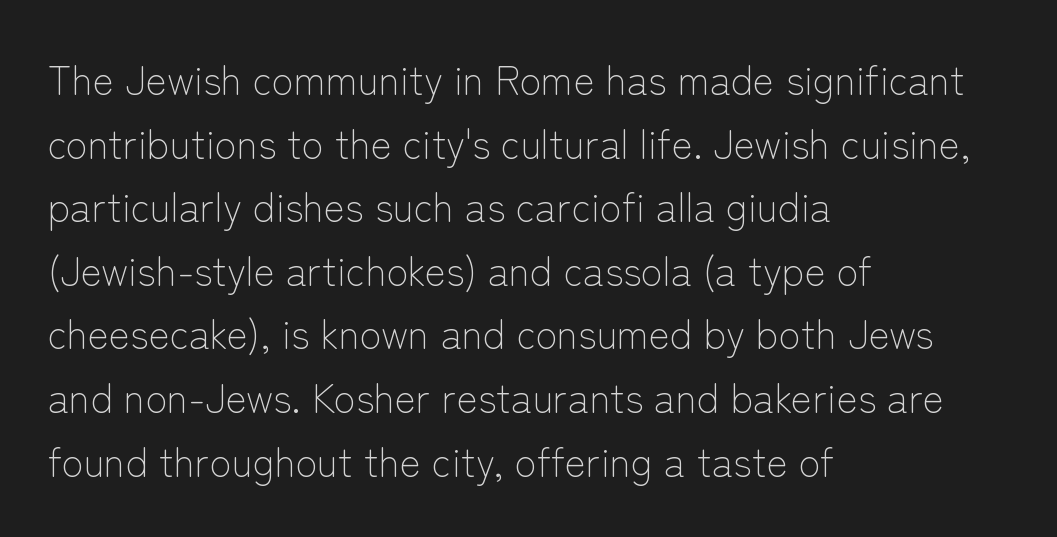
{"serif": "no", "italic": "no", "bold": "no", "weight": "light", "width": "normal", "stroke_contrast": "low", "x_height": "medium", "monospaced": "no", "underline": "no", "align": "left", "line_spacing": "normal", "line_spacing_ratio": 1.59, "letter_spacing": "normal", "letter_spacing_em": 0.0, "glyph_px": 40}
